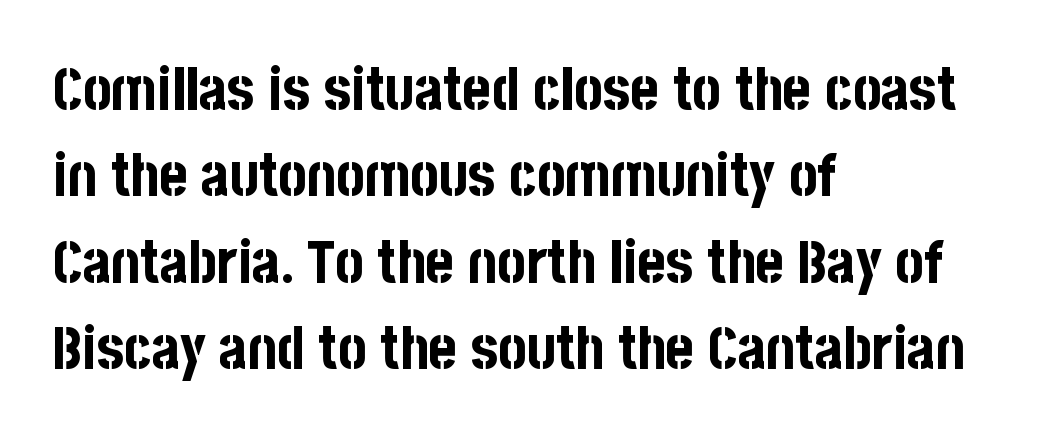
Q: Is the text bold? A: Yes.
Q: Is the text italic (slanted)? A: No, it is upright.
Q: Is the typeface a serif or a sans-serif typeface? A: Sans-serif.
Q: Is the text underlined? A: No.
Q: How is the paragraph aligned? A: Left-aligned.
Q: Is the spacing between letters normal or unusually wide? A: Normal.
Q: Is the spacing between lines tight, normal or loose? A: Normal.
Q: Width (condensed, normal, or wide)? A: Condensed.
Q: Stroke contrast? A: Low.
Q: x-height? A: Large.
Q: Monospaced? A: No.
